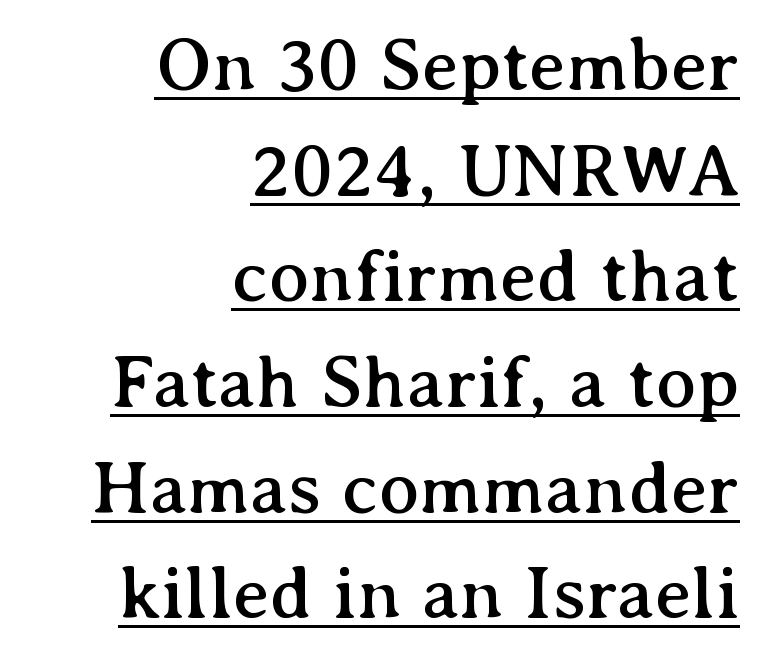
Q: Is the text italic (slanted)? A: No, it is upright.
Q: Is the typeface a serif or a sans-serif typeface? A: Serif.
Q: Is the text underlined? A: Yes.
Q: How is the paragraph aligned? A: Right-aligned.
Q: Is the spacing between letters normal or unusually wide? A: Normal.
Q: Is the spacing between lines tight, normal or loose? A: Normal.
Q: Width (condensed, normal, or wide)? A: Normal.
Q: Stroke contrast? A: Medium.
Q: x-height? A: Medium.
Q: Monospaced? A: No.
